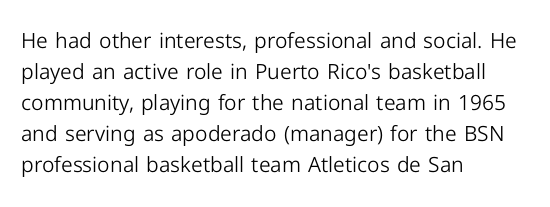
No chunkiness to these letters — they're not bold. The area under the type is left untouched. This rendering uses left alignment, leaving the right contour irregular. The font's upright variant was chosen for this text. Compared with typical body copy, the letter spacing here is the same.
